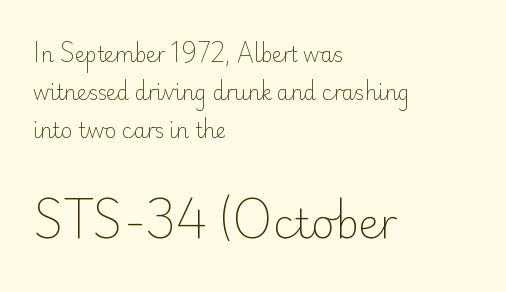
Notice the wide empty band between every row — that's loose leading. Stem width sits at or under what a default text font uses. Spacing between characters is what you'd get straight out of the box. The more generous point size was reserved for the lower chunk.
